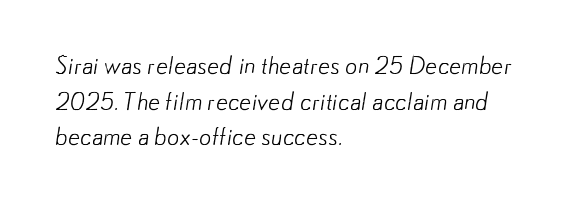
The image shows 24 px text type; set left-aligned, normal line spacing (1.48x), normal letter spacing, not underlined.
